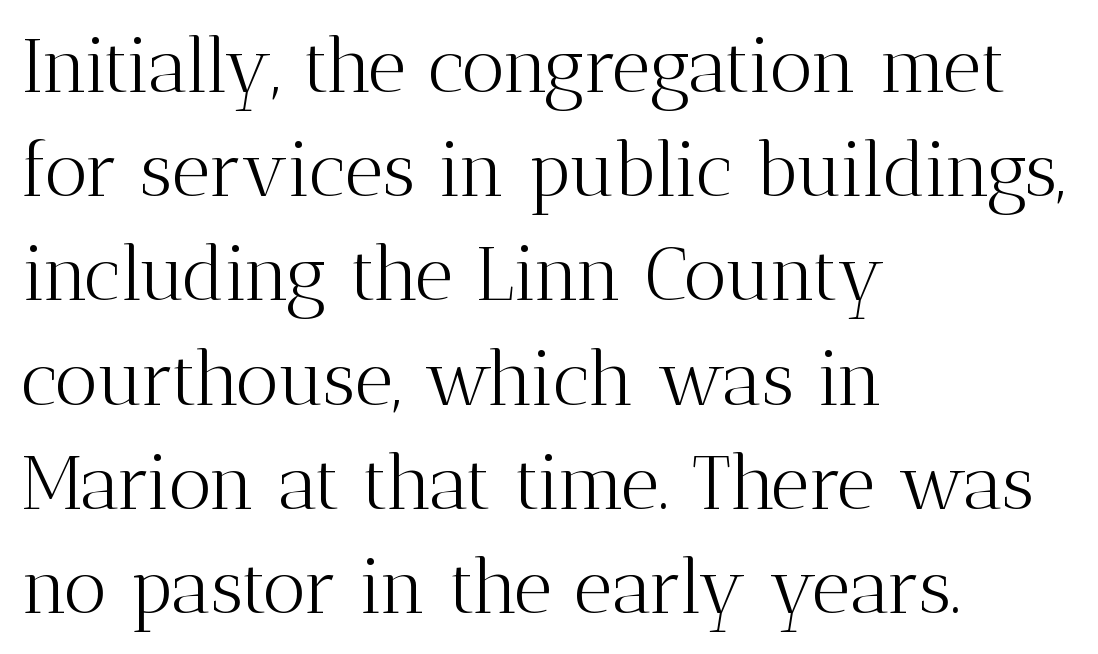
The image shows 75 px light serif type, upright; set left-aligned, normal line spacing (1.39x), normal letter spacing, not underlined; medium stroke contrast and a medium x-height.
